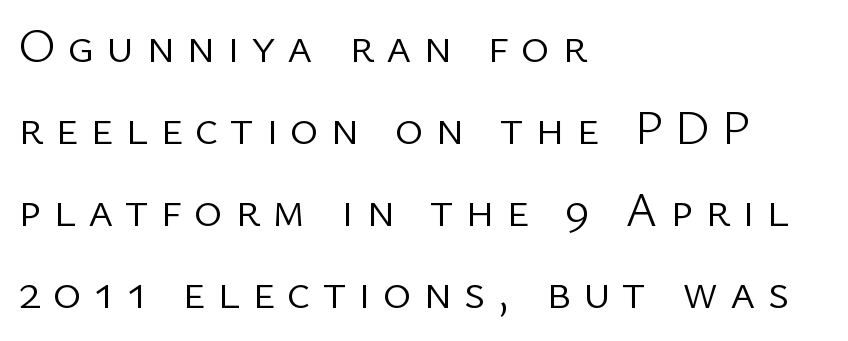
The tracking jumps out immediately: characters are airy and widely separated. I'd call this a sans setting — the letters go barefoot. The passage shown is not underscored anywhere. The letters stand straight up with perfectly vertical stems. Notice how the passage keeps a crisp vertical edge on the left only.
